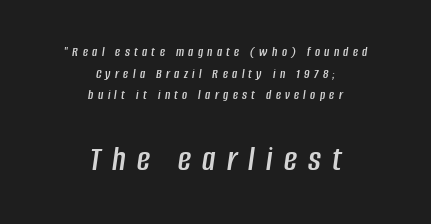
The image shows 36 px condensed type, italic (leaning right); set centered, normal line spacing (1.55x), unusually wide letter spacing (+0.31 em), not underlined; the second (bottom) block is 2.57x larger; low stroke contrast and a large x-height.
